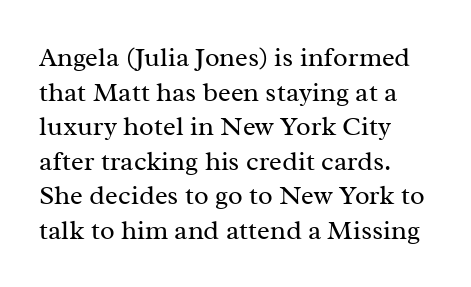
The block of text has a typical density, with ordinary space between rows. Which margin do the lines hug? The left one — the right edge is uneven. The space directly below the letters is spotless. This is the regular roman posture of the typeface. Does extra space separate the letters? No, they use regular spacing.
